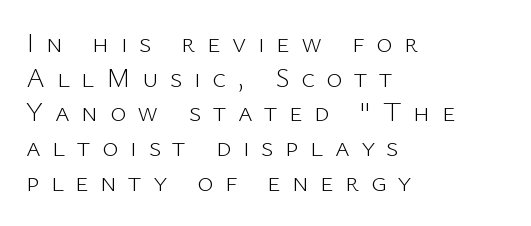
Visually the block forms a straight wall on the left and a jagged coastline on the right. Only glyphs here, with clear space below each row. The typesetting does not lean heavy: it is not bold. The face used here is proportionally spaced, like ordinary book or web type. This is sans-serif lettering, the kind often seen on screens and signage.
